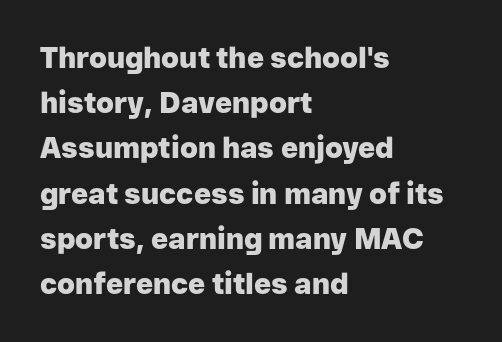
The image shows 29 px heavy sans-serif type, upright; set left-aligned, normal line spacing (1.56x), normal letter spacing, not underlined; low stroke contrast and a medium x-height.
